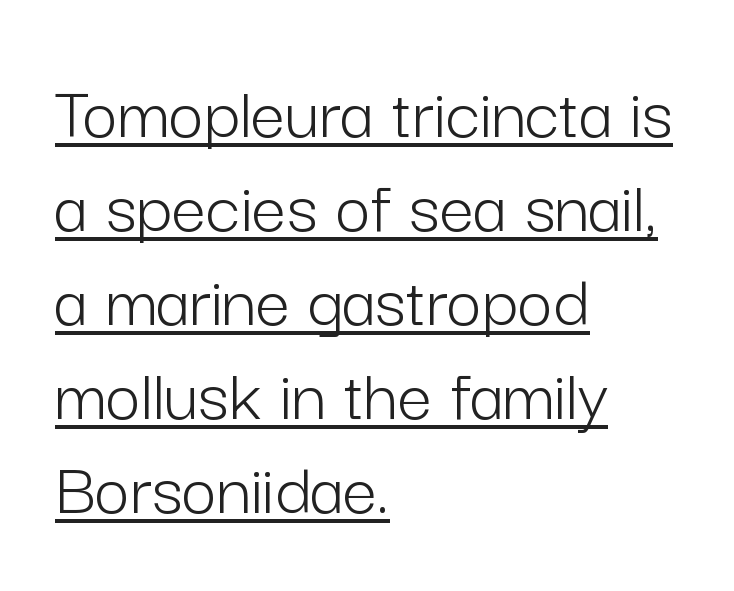
Q: Is the text bold? A: No.
Q: Is the text italic (slanted)? A: No, it is upright.
Q: Is the typeface a serif or a sans-serif typeface? A: Sans-serif.
Q: Is the text underlined? A: Yes.
Q: How is the paragraph aligned? A: Left-aligned.
Q: Is the spacing between letters normal or unusually wide? A: Normal.
Q: Width (condensed, normal, or wide)? A: Normal.
Q: Stroke contrast? A: Low.
Q: x-height? A: Medium.
Q: Monospaced? A: No.
